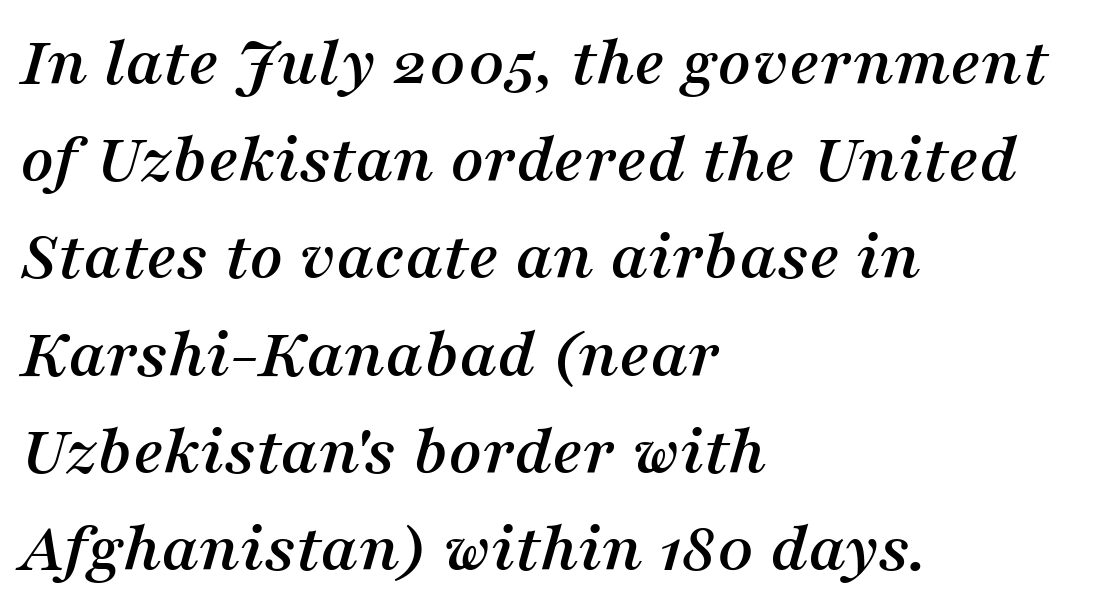
The image shows 72 px serif type, italic (leaning right); set left-aligned, normal line spacing (1.35x), normal letter spacing, not underlined; medium stroke contrast and a medium x-height.
